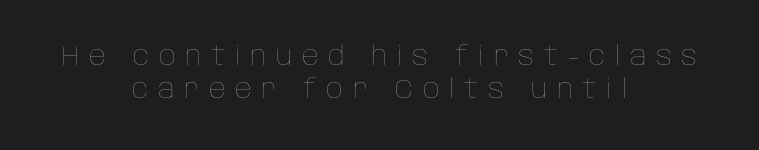
{"italic": "no", "bold": "no", "underline": "no", "align": "center", "line_spacing": "normal", "line_spacing_ratio": 1.27, "letter_spacing": "wide", "letter_spacing_em": 0.37, "glyph_px": 26}
